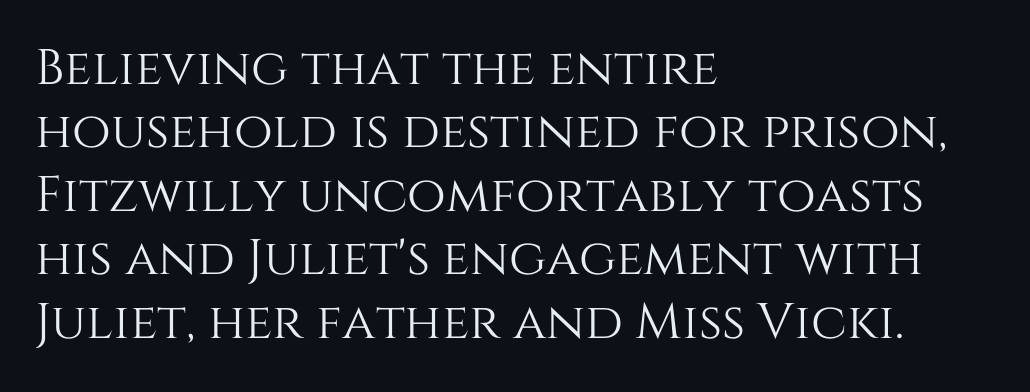
Inter-character spacing is left at the font's built-in metrics. Unmarked baselines from the first word to the last. Is this a fixed-width face? No — the glyphs have proportional, varying widths. If you drew a ruler down the left edge, every line would touch it. Horizontal bands of white between lines are of average thickness.
